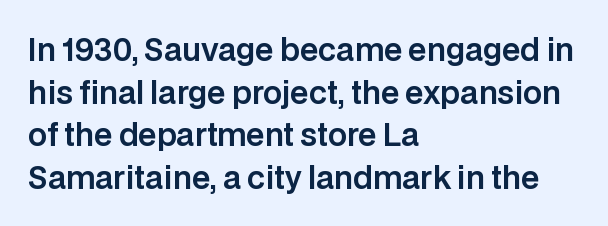
Q: Is the text italic (slanted)? A: No, it is upright.
Q: Is the typeface a serif or a sans-serif typeface? A: Sans-serif.
Q: Is the text underlined? A: No.
Q: How is the paragraph aligned? A: Left-aligned.
Q: Is the spacing between letters normal or unusually wide? A: Normal.
Q: Is the spacing between lines tight, normal or loose? A: Normal.
Q: Width (condensed, normal, or wide)? A: Normal.
Q: Stroke contrast? A: Low.
Q: x-height? A: Large.
Q: Monospaced? A: No.
